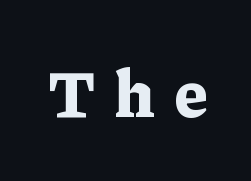
The image shows 66 px bold serif type, upright; set unusually wide letter spacing (+0.29 em), not underlined; low stroke contrast and a medium x-height.
